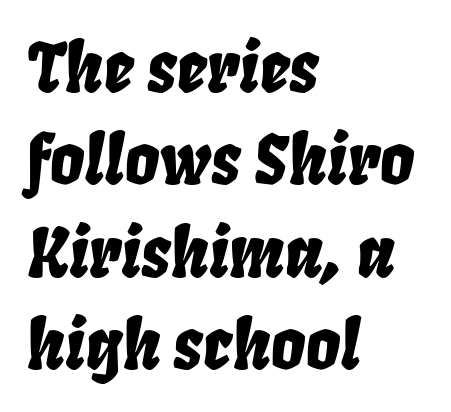
The image shows 68 px condensed type, italic (leaning right); set left-aligned, normal line spacing (1.36x), normal letter spacing, not underlined; low stroke contrast and a large x-height.
